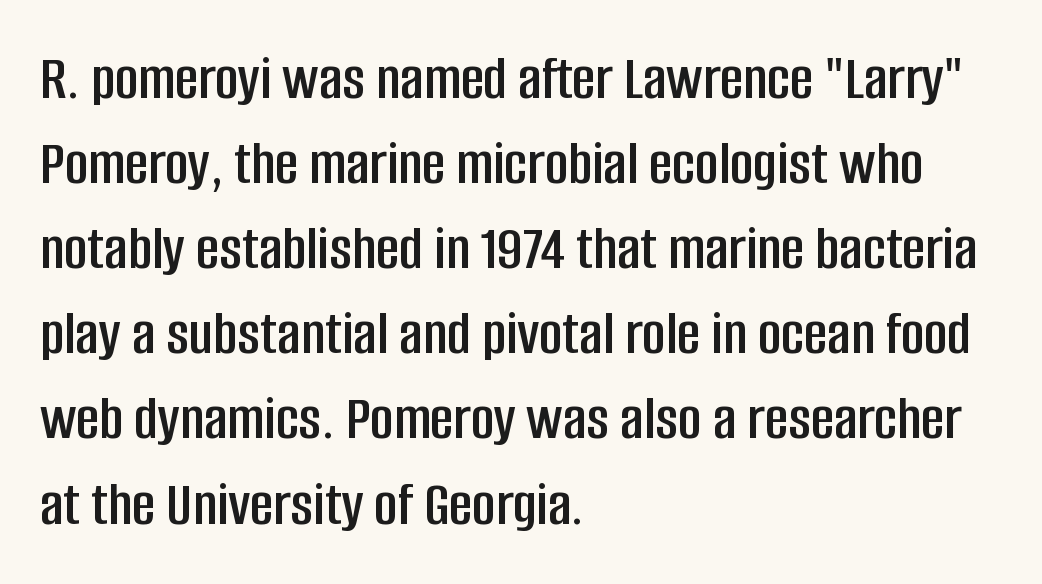
{"serif": "no", "italic": "no", "width": "condensed", "stroke_contrast": "low", "x_height": "large", "monospaced": "no", "underline": "no", "align": "left", "line_spacing": "normal", "line_spacing_ratio": 1.33, "letter_spacing": "normal", "letter_spacing_em": 0.0, "glyph_px": 64}
